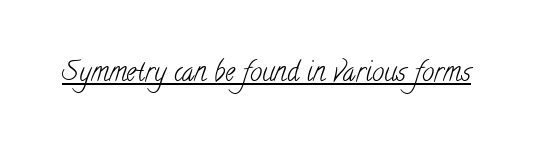
Q: Is the text bold? A: No.
Q: Is the text underlined? A: Yes.
Q: Is the spacing between letters normal or unusually wide? A: Normal.
